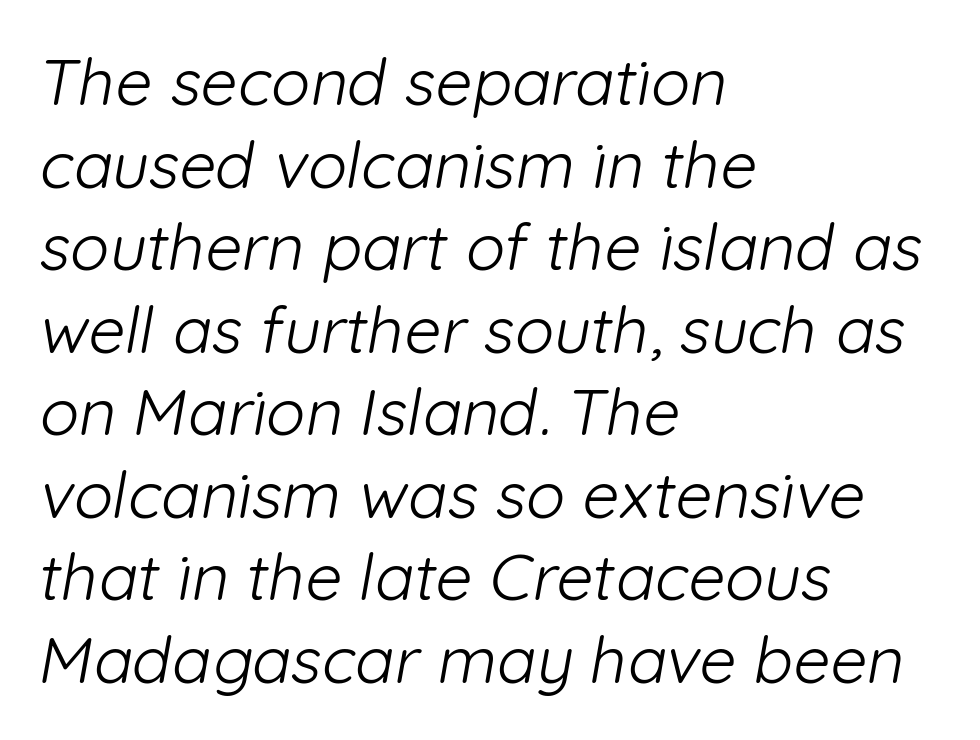
The foot of each line stays bare and open. The rag falls on the right side of this text block. Does the leading feel generous? No, just average. The rendering uses natural spacing where letterforms have individual widths.
